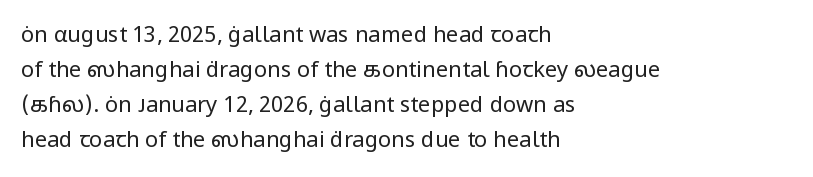
The image shows 22 px text type, upright; set left-aligned, normal line spacing (1.59x), normal letter spacing, not underlined.
